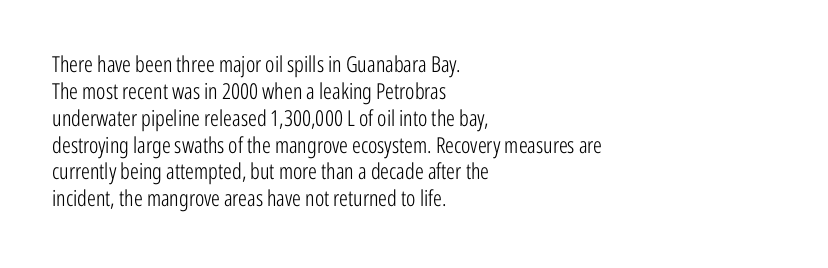
{"italic": "no", "bold": "no", "underline": "no", "align": "left", "line_spacing_ratio": 1.22, "letter_spacing": "normal", "letter_spacing_em": 0.0, "glyph_px": 22}
